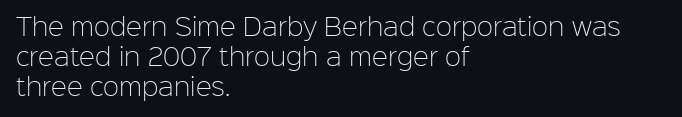
The image shows 24 px text type, upright; set left-aligned, line spacing 1.24x, normal letter spacing, not underlined.
